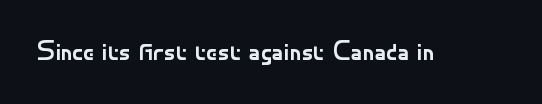
Is the type heavy? It reads as light-to-regular instead. These lines were composed using upright roman letters. Descenders hang freely into open space. Serifs: no, the terminals of the letterforms are clean.
